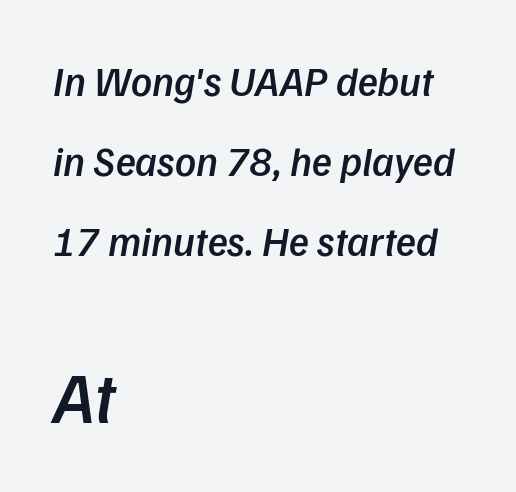
The image shows 71 px semibold type, italic (leaning right); set left-aligned, loose line spacing (1.95x), normal letter spacing, not underlined; the second (bottom) block is 1.73x larger; low stroke contrast and a medium x-height.
